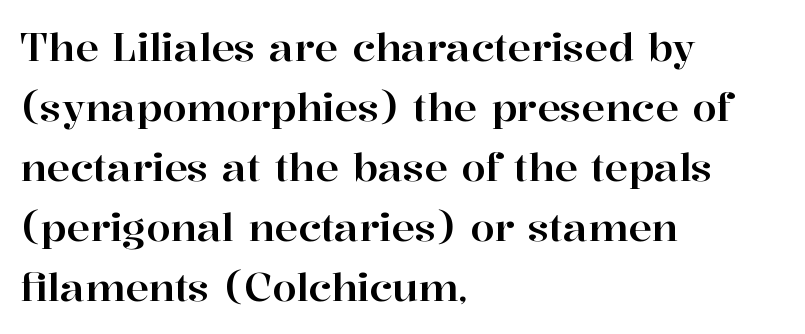
{"serif": "yes", "italic": "no", "width": "normal", "stroke_contrast": "high", "x_height": "medium", "monospaced": "no", "underline": "no", "align": "left", "line_spacing": "normal", "line_spacing_ratio": 1.54, "letter_spacing": "normal", "letter_spacing_em": 0.0, "glyph_px": 39}
